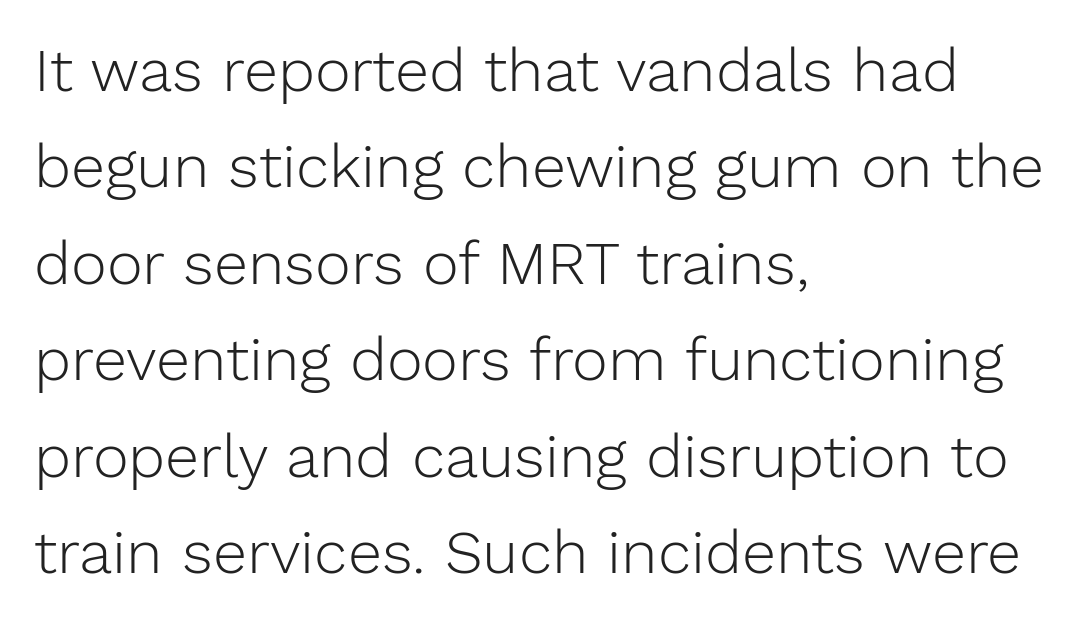
{"serif": "no", "italic": "no", "bold": "no", "weight": "light", "width": "normal", "stroke_contrast": "low", "x_height": "medium", "monospaced": "no", "underline": "no", "align": "left", "line_spacing": "normal", "line_spacing_ratio": 1.58, "letter_spacing": "normal", "letter_spacing_em": 0.0, "glyph_px": 61}
